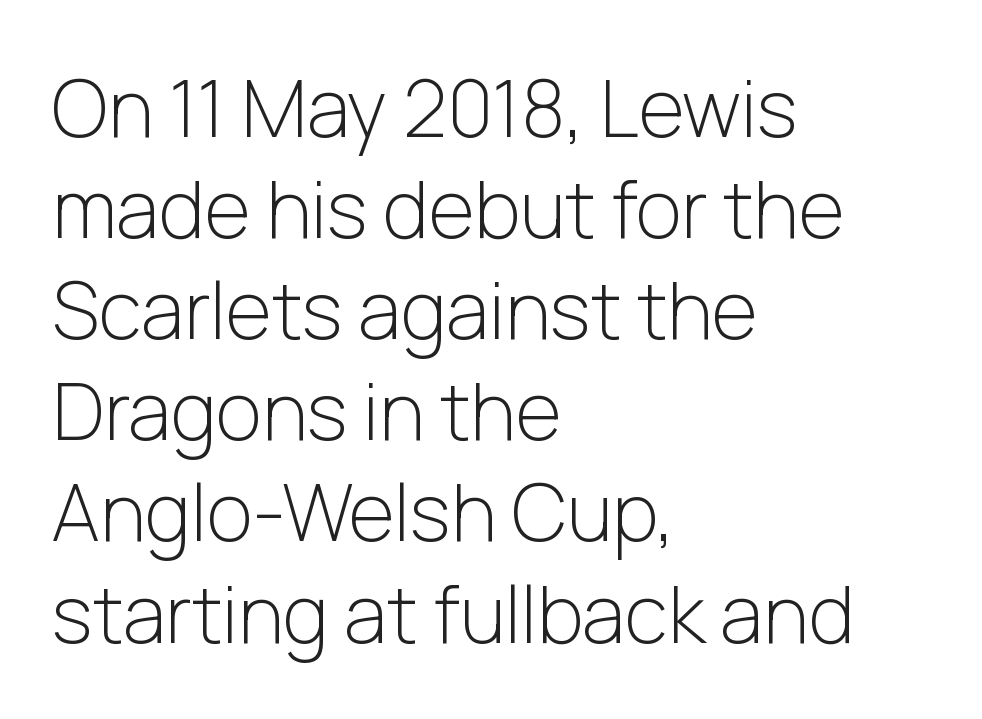
Q: Is the text bold? A: No.
Q: Is the text italic (slanted)? A: No, it is upright.
Q: Is the typeface a serif or a sans-serif typeface? A: Sans-serif.
Q: Is the text underlined? A: No.
Q: How is the paragraph aligned? A: Left-aligned.
Q: Is the spacing between letters normal or unusually wide? A: Normal.
Q: Is the spacing between lines tight, normal or loose? A: Normal.
Q: Width (condensed, normal, or wide)? A: Normal.
Q: Stroke contrast? A: Low.
Q: x-height? A: Medium.
Q: Monospaced? A: No.
